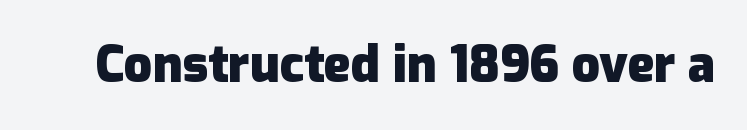
The image shows 50 px heavy sans-serif type, upright; set normal letter spacing, not underlined; low stroke contrast and a medium x-height.
